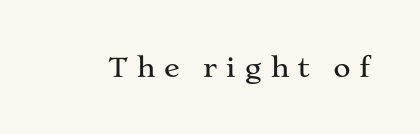
Q: Is the text italic (slanted)? A: No, it is upright.
Q: Is the text underlined? A: No.
Q: Is the spacing between letters normal or unusually wide? A: Unusually wide.
